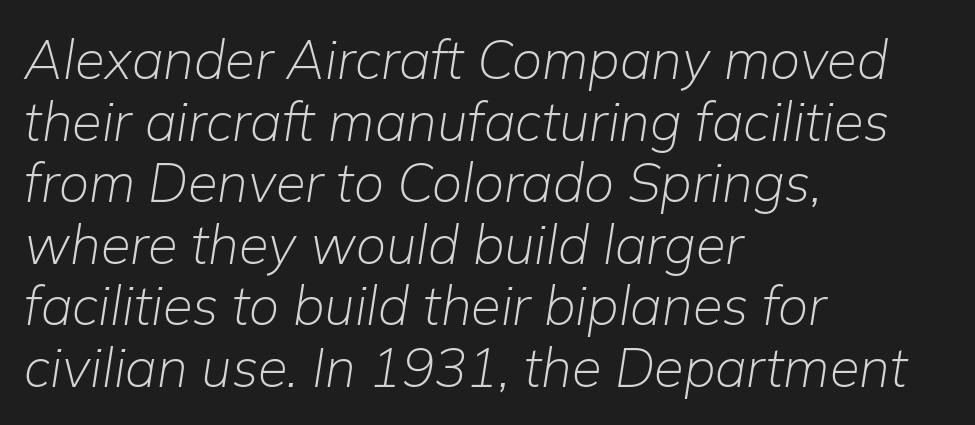
{"italic": "yes", "lean": "right", "slant_degrees": 9, "bold": "no", "weight": "light", "width": "normal", "stroke_contrast": "low", "x_height": "medium", "monospaced": "no", "underline": "no", "align": "left", "line_spacing": "tight", "line_spacing_ratio": 1.14, "letter_spacing": "normal", "letter_spacing_em": 0.0, "glyph_px": 54}
